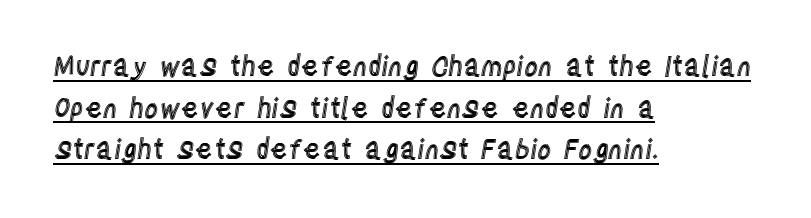
The image shows 27 px text type; set left-aligned, normal line spacing (1.54x), normal letter spacing, underlined.
